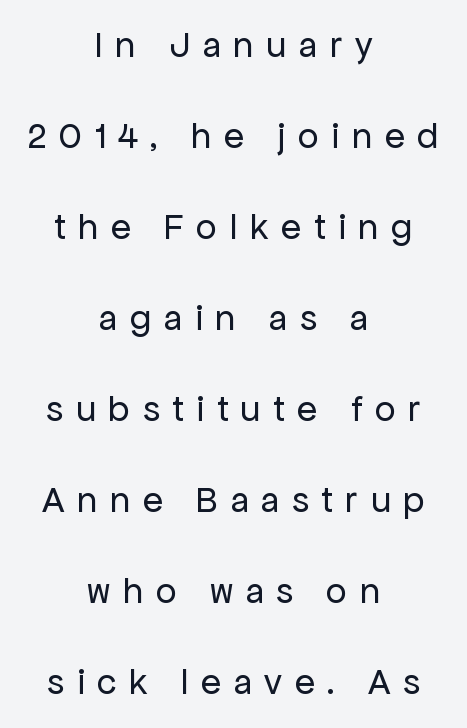
The image shows 37 px regular-weight sans-serif type, upright; set centered, loose line spacing (2.46x), unusually wide letter spacing (+0.34 em), not underlined; low stroke contrast and a medium x-height.
